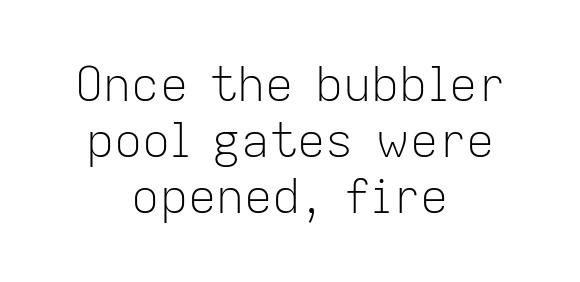
Serif or sans? Sans — the stroke terminals are bare. Between one letter and the next there's only the usual sliver of space. Rule under the text: the space is simply empty. Quick note: not italic, upright. The lines are quadded center.
